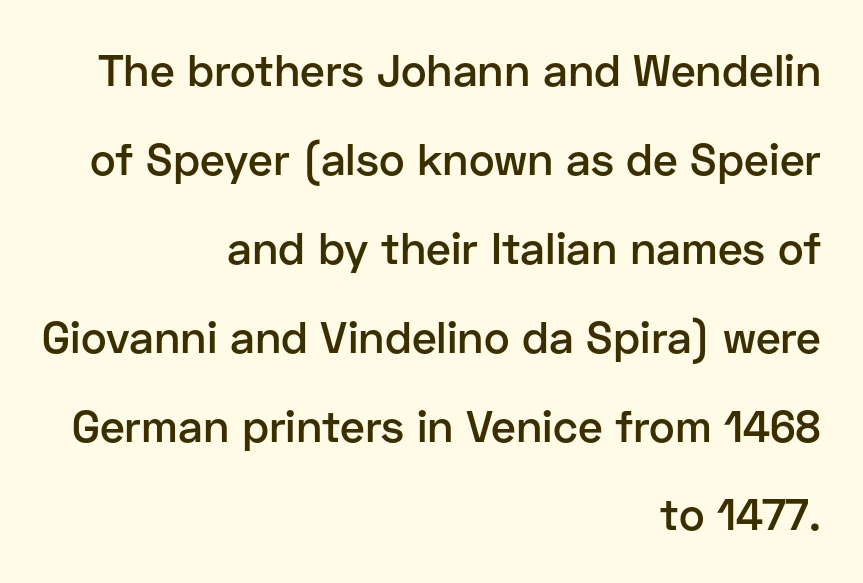
Unmarked baselines from the first word to the last. The rendering uses a large line-height, opening up the rows. Short note: letters normally spaced. A flush-right, rag-left setting is used for this passage. The type sits square on the baseline with zero lean.
